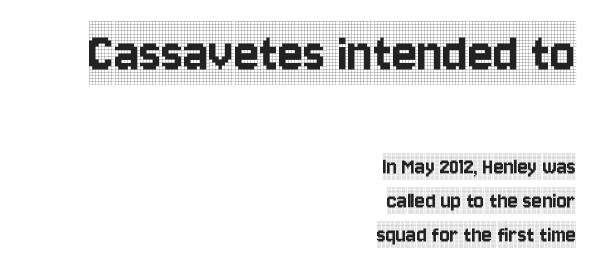
Q: Is the text italic (slanted)? A: No, it is upright.
Q: Is the typeface a serif or a sans-serif typeface? A: Serif.
Q: Is the text underlined? A: No.
Q: How is the paragraph aligned? A: Right-aligned.
Q: Is the spacing between letters normal or unusually wide? A: Normal.
Q: Is the spacing between lines tight, normal or loose? A: Normal.
Q: Which block of text is set in a larger size, the first (top) or the second (bottom)? A: The first (top) one.
Q: Width (condensed, normal, or wide)? A: Condensed.
Q: x-height? A: Large.
Q: Monospaced? A: No.
